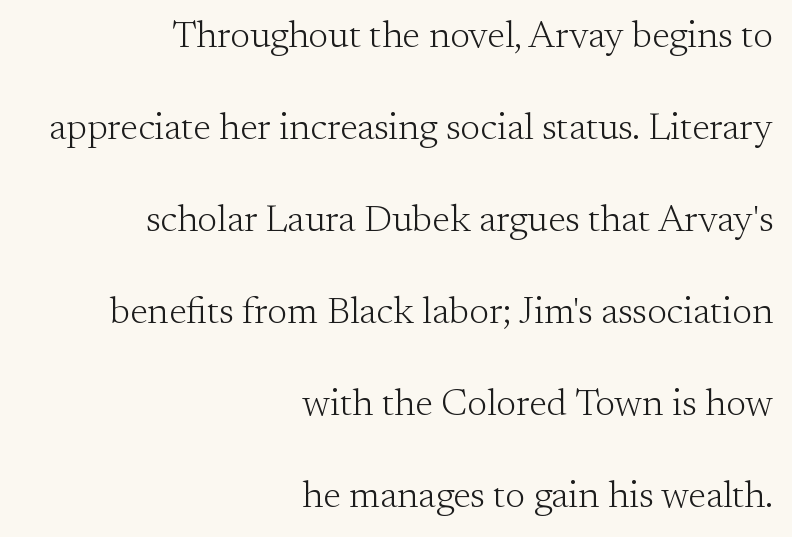
Look at the bottom of the vertical strokes: they flare into serifs here. Interline gaps are noticeably wide in this sample. Think standard paragraph weight, or any step lighter than that. Between one letter and the next there's only the usual sliver of space. Anything drawn beneath the words? Only blank space.
